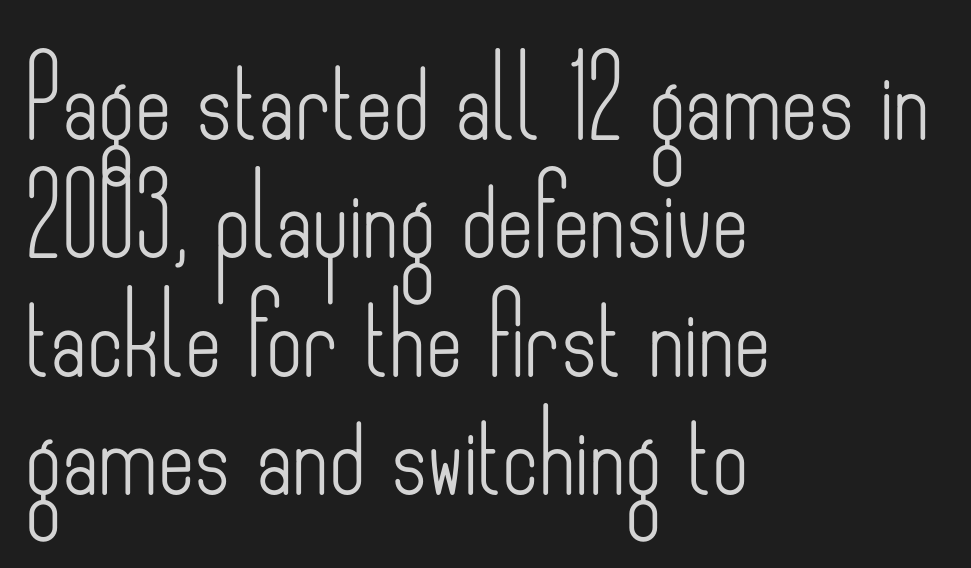
The image shows 79 px light, condensed sans-serif type, upright; set left-aligned, normal line spacing (1.5x), normal letter spacing, not underlined; low stroke contrast and a small x-height.
